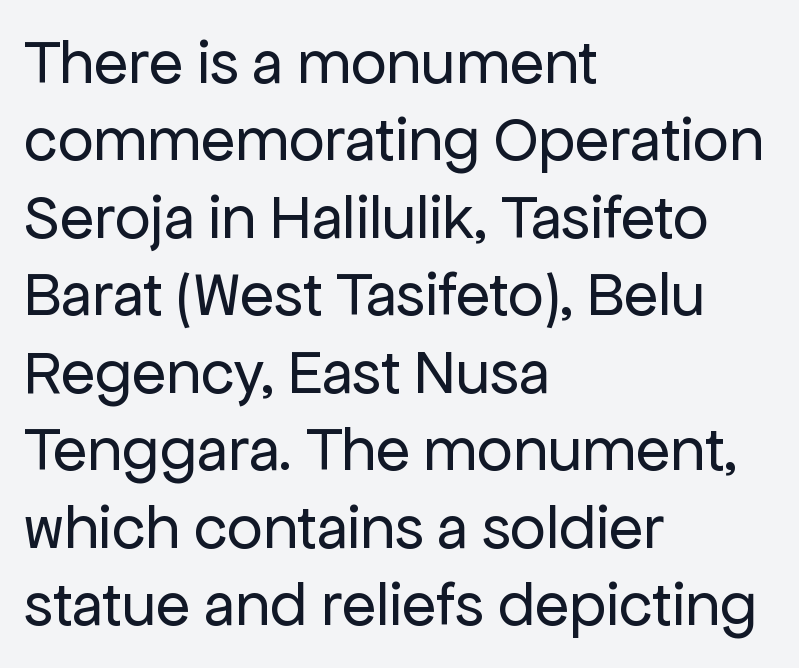
Q: Is the text bold? A: No.
Q: Is the text italic (slanted)? A: No, it is upright.
Q: Is the typeface a serif or a sans-serif typeface? A: Sans-serif.
Q: Is the text underlined? A: No.
Q: How is the paragraph aligned? A: Left-aligned.
Q: Is the spacing between letters normal or unusually wide? A: Normal.
Q: Width (condensed, normal, or wide)? A: Normal.
Q: Stroke contrast? A: Low.
Q: x-height? A: Medium.
Q: Monospaced? A: No.
